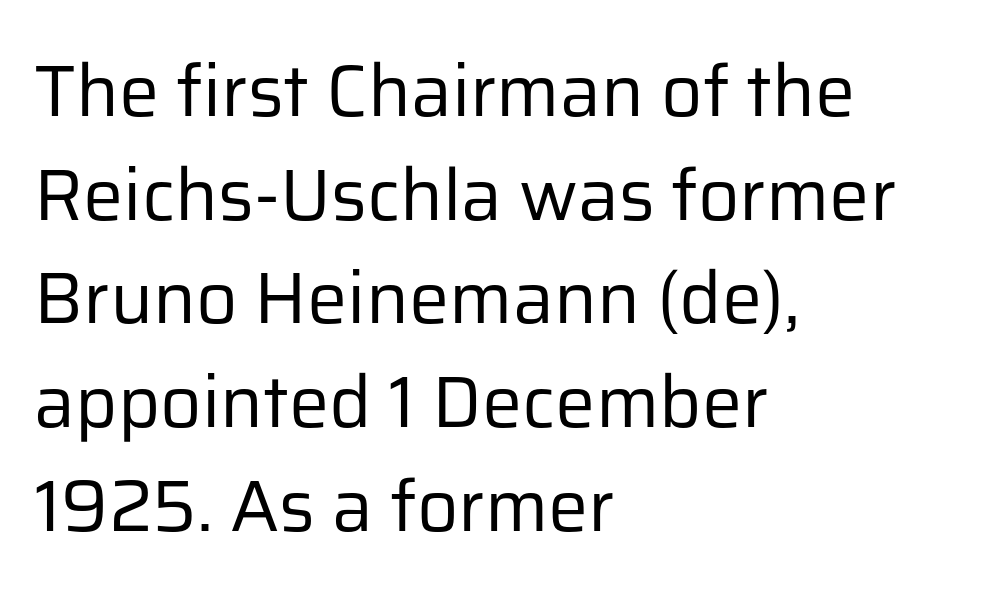
{"serif": "no", "italic": "no", "bold": "no", "weight": "regular", "width": "normal", "stroke_contrast": "low", "x_height": "medium", "monospaced": "no", "underline": "no", "align": "left", "line_spacing": "normal", "line_spacing_ratio": 1.44, "letter_spacing": "normal", "letter_spacing_em": 0.0, "glyph_px": 72}
